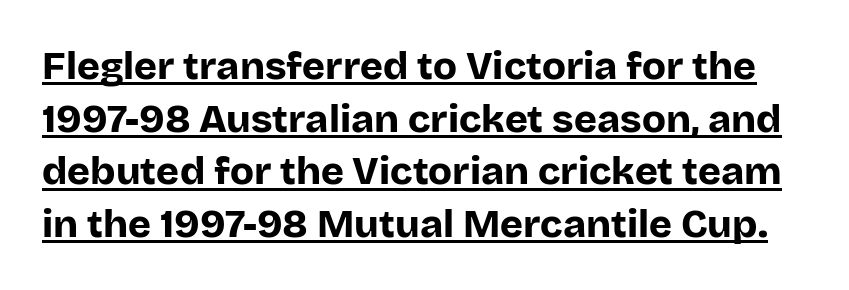
{"serif": "no", "italic": "no", "bold": "yes", "weight": "bold", "width": "normal", "stroke_contrast": "low", "x_height": "large", "monospaced": "no", "underline": "yes", "line_spacing": "normal", "line_spacing_ratio": 1.35, "letter_spacing": "normal", "letter_spacing_em": 0.0, "glyph_px": 39}
